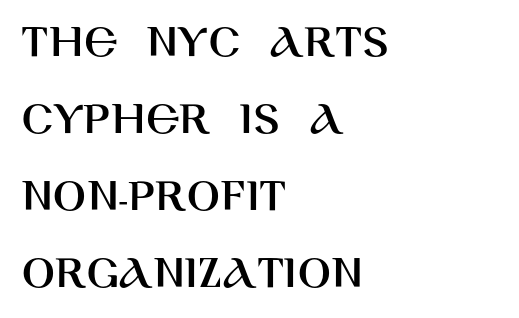
Reading down the block, your eye returns to a fixed left position each line. Rule under the text: the space is simply empty. The letters stand upright; this is a roman face. Interline gaps are of average width in this sample. These lines keep a tight, regular rhythm from letter to letter.
